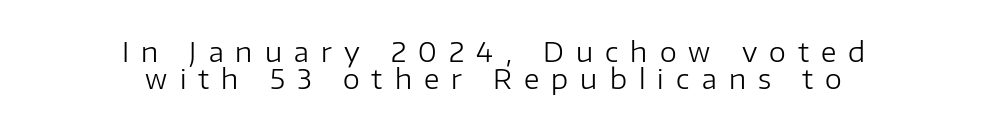
Q: Is the text bold? A: No.
Q: Is the text italic (slanted)? A: No, it is upright.
Q: Is the text underlined? A: No.
Q: How is the paragraph aligned? A: Centered.
Q: Is the spacing between letters normal or unusually wide? A: Unusually wide.
Q: Is the spacing between lines tight, normal or loose? A: Tight.
